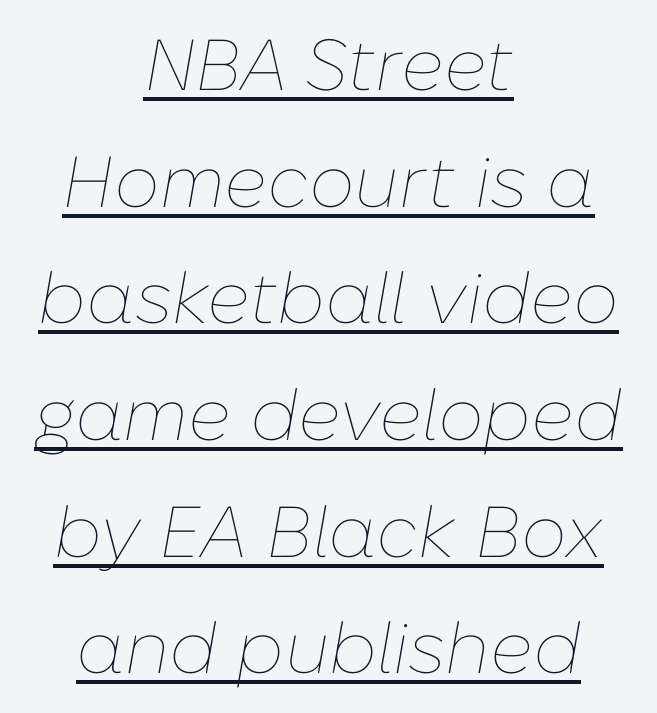
Baseline-to-baseline distance is the conventional proportion of letter height. Reading down the block, each line starts at a different indent, mirrored at its end. This sample has the flowing, uneven cadence of proportional lettering. Unbolded letterforms with no extra heft. The line texture is even and compact thanks to regular tracking. Style check: oblique.
